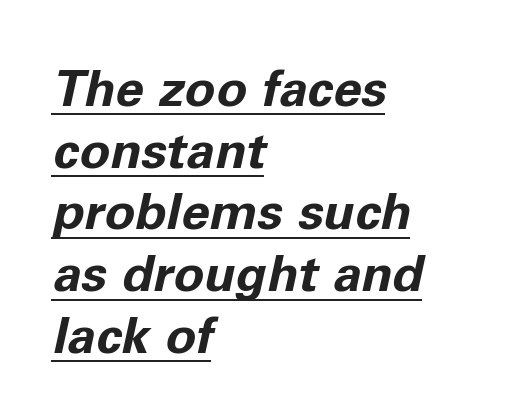
Q: Is the text bold? A: Yes.
Q: Is the text italic (slanted)? A: Yes, it leans right by about 11 degrees.
Q: Is the text underlined? A: Yes.
Q: How is the paragraph aligned? A: Left-aligned.
Q: Is the spacing between letters normal or unusually wide? A: Normal.
Q: Width (condensed, normal, or wide)? A: Normal.
Q: Stroke contrast? A: Low.
Q: x-height? A: Medium.
Q: Monospaced? A: No.
